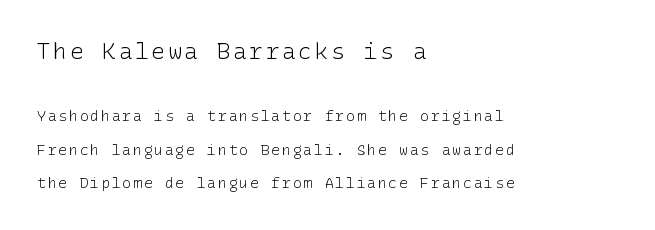
Q: Is the text bold? A: No.
Q: Is the text italic (slanted)? A: No, it is upright.
Q: Is the text underlined? A: No.
Q: How is the paragraph aligned? A: Left-aligned.
Q: Is the spacing between lines tight, normal or loose? A: Loose.
Q: Which block of text is set in a larger size, the first (top) or the second (bottom)? A: The first (top) one.
